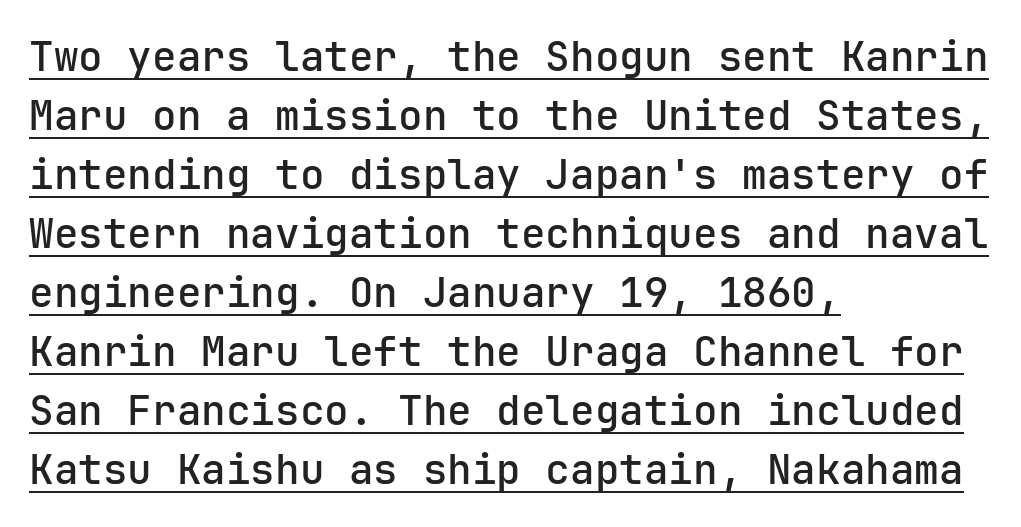
The image shows 41 px sans-serif type, upright, monospaced; set left-aligned, normal line spacing (1.44x), normal letter spacing, underlined; low stroke contrast and a medium x-height.
